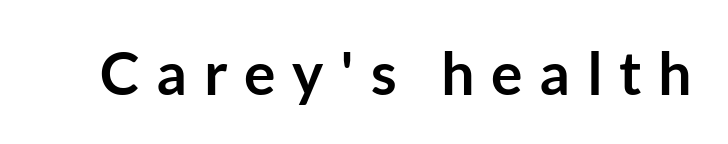
The image shows 59 px semibold sans-serif type, upright; set unusually wide letter spacing (+0.28 em), not underlined; low stroke contrast and a medium x-height.
